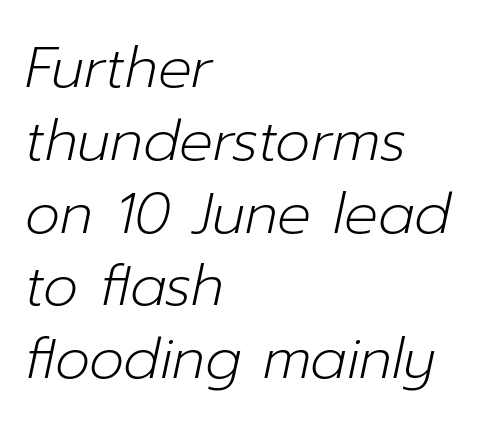
The letterforms sit shoulder to shoulder at normal distance. The space beneath each line is pristine and unruled. Interline gaps are of average width in this sample. Weight: not bold — regular or lighter.
